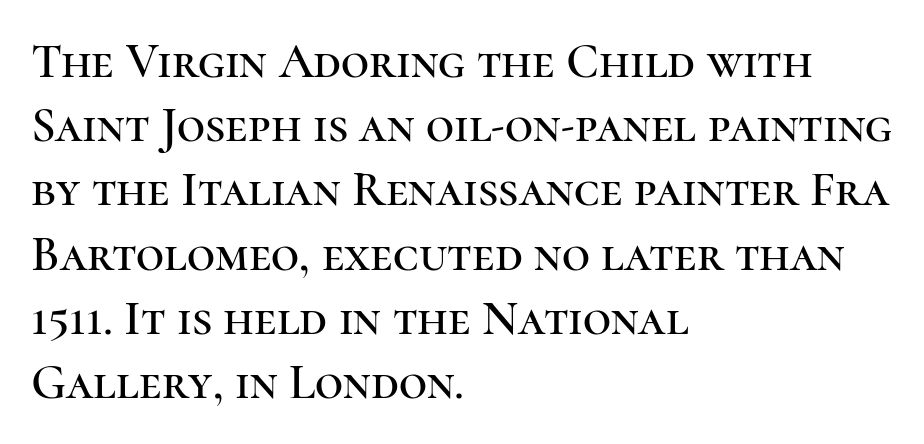
{"serif": "yes", "italic": "no", "width": "normal", "stroke_contrast": "high", "x_height": "medium", "monospaced": "no", "underline": "no", "align": "left", "line_spacing": "normal", "line_spacing_ratio": 1.31, "letter_spacing": "normal", "letter_spacing_em": 0.0, "glyph_px": 49}
